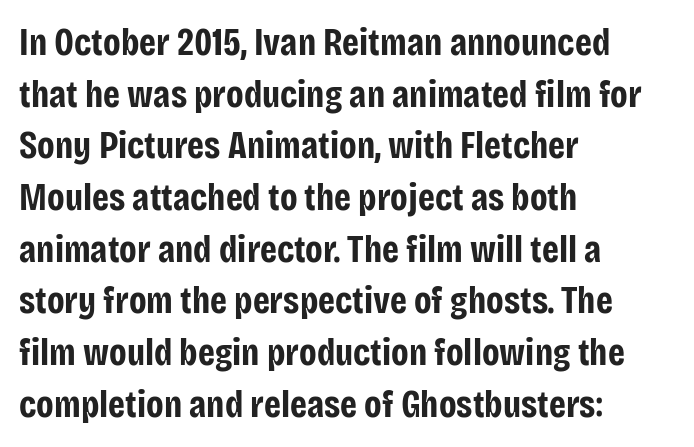
{"serif": "no", "italic": "no", "bold": "yes", "weight": "bold", "width": "condensed", "stroke_contrast": "low", "x_height": "large", "monospaced": "no", "underline": "no", "align": "left", "line_spacing": "normal", "line_spacing_ratio": 1.36, "letter_spacing": "normal", "letter_spacing_em": 0.0, "glyph_px": 38}
